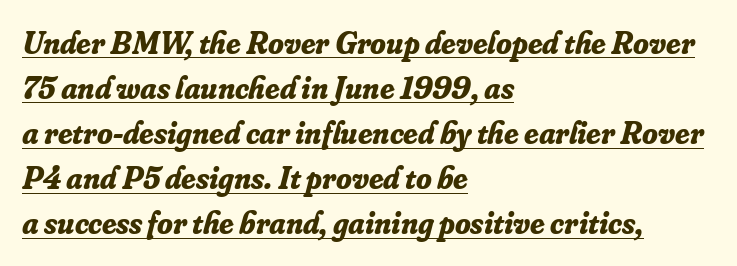
The designer left line spacing at the default. The lettering tilts uniformly, giving the passage an italic look. The passage shown is underscored from start to finish. Does the type have serifs? Yes, each stem ends in a small foot.
